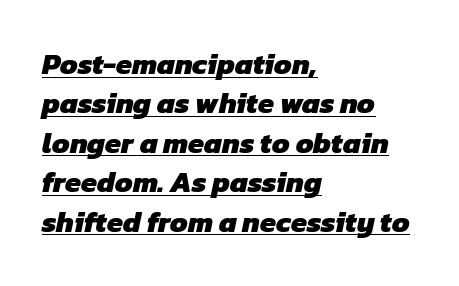
{"serif": "no", "bold": "yes", "weight": "heavy", "width": "normal", "stroke_contrast": "low", "x_height": "medium", "monospaced": "no", "underline": "yes", "align": "left", "line_spacing": "normal", "line_spacing_ratio": 1.36, "letter_spacing": "normal", "letter_spacing_em": 0.0, "glyph_px": 29}
